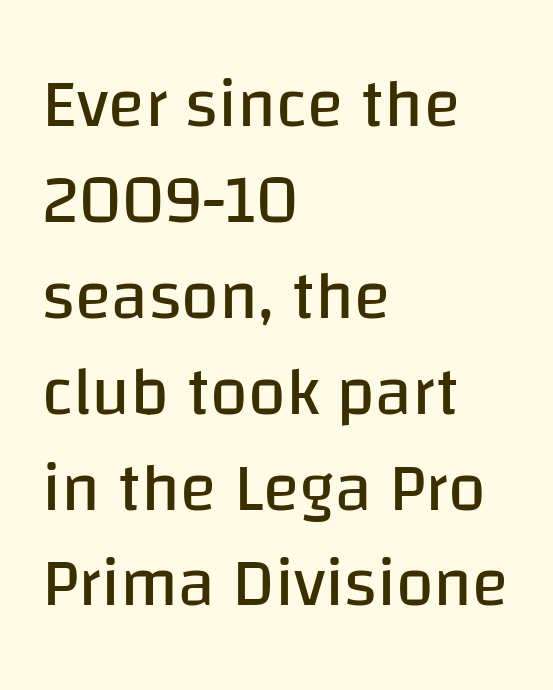
{"serif": "no", "italic": "no", "bold": "no", "weight": "regular", "width": "normal", "stroke_contrast": "low", "x_height": "large", "monospaced": "no", "underline": "no", "align": "left", "line_spacing": "normal", "line_spacing_ratio": 1.41, "letter_spacing": "normal", "letter_spacing_em": 0.0, "glyph_px": 68}
